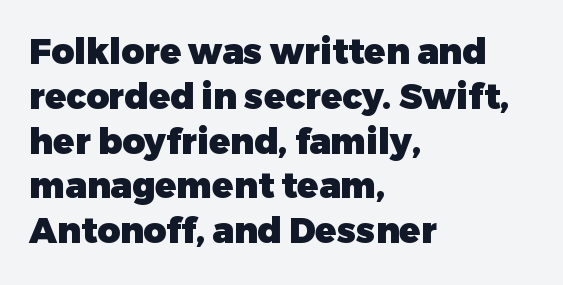
Q: Is the text bold? A: Yes.
Q: Is the text italic (slanted)? A: No, it is upright.
Q: Is the typeface a serif or a sans-serif typeface? A: Sans-serif.
Q: Is the text underlined? A: No.
Q: How is the paragraph aligned? A: Left-aligned.
Q: Is the spacing between letters normal or unusually wide? A: Normal.
Q: Is the spacing between lines tight, normal or loose? A: Normal.
Q: Width (condensed, normal, or wide)? A: Normal.
Q: Stroke contrast? A: Low.
Q: x-height? A: Medium.
Q: Monospaced? A: No.
